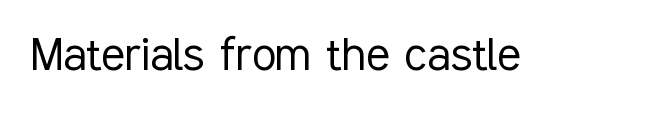
Q: Is the text bold? A: No.
Q: Is the text italic (slanted)? A: No, it is upright.
Q: Is the typeface a serif or a sans-serif typeface? A: Sans-serif.
Q: Is the text underlined? A: No.
Q: Is the spacing between letters normal or unusually wide? A: Normal.
Q: Width (condensed, normal, or wide)? A: Condensed.
Q: Stroke contrast? A: Low.
Q: x-height? A: Medium.
Q: Monospaced? A: No.
